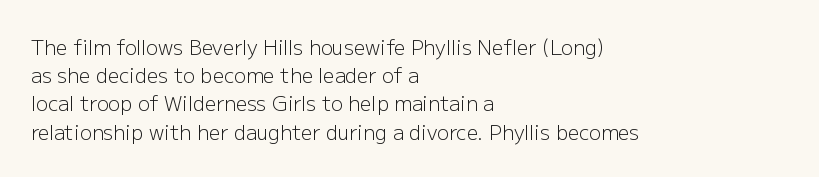
{"italic": "no", "bold": "no", "underline": "no", "align": "left", "line_spacing": "normal", "line_spacing_ratio": 1.41, "letter_spacing": "normal", "letter_spacing_em": 0.0, "glyph_px": 20}
